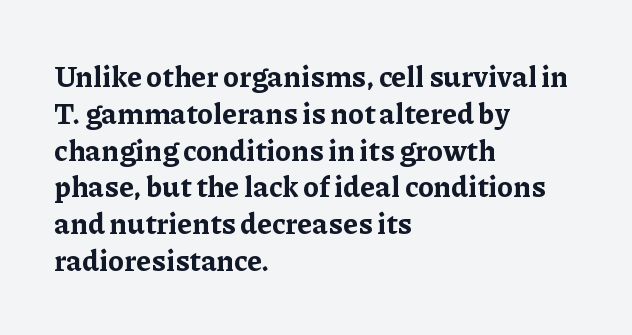
The image shows 29 px bold serif type, upright; set left-aligned, normal line spacing (1.27x), normal letter spacing, not underlined; low stroke contrast and a medium x-height.
